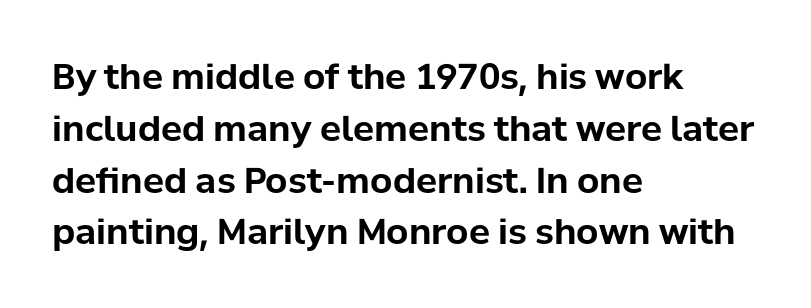
{"serif": "no", "italic": "no", "bold": "yes", "weight": "bold", "width": "normal", "stroke_contrast": "low", "x_height": "medium", "monospaced": "no", "underline": "no", "align": "left", "line_spacing": "normal", "line_spacing_ratio": 1.48, "letter_spacing": "normal", "letter_spacing_em": 0.0, "glyph_px": 35}
